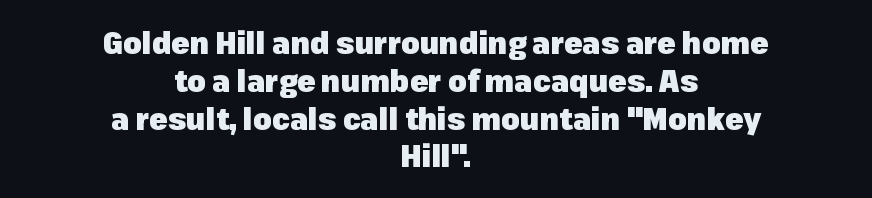
{"serif": "no", "italic": "no", "bold": "yes", "weight": "heavy", "width": "normal", "stroke_contrast": "low", "x_height": "medium", "monospaced": "no", "underline": "no", "align": "center", "line_spacing": "normal", "line_spacing_ratio": 1.26, "letter_spacing": "normal", "letter_spacing_em": 0.0, "glyph_px": 30}
